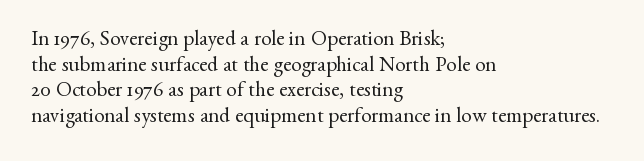
Does extra space separate the letters? No, they use regular spacing. The passage is arranged the way most books set body copy — flush left. The area under the type is left untouched. The face looks like a standard text weight, possibly lighter. Notice how the stems are strictly vertical — no italics here.
